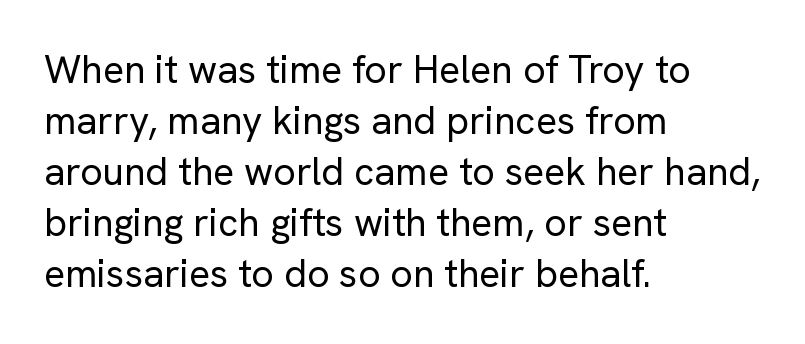
{"serif": "no", "italic": "no", "bold": "no", "weight": "regular", "width": "normal", "stroke_contrast": "low", "x_height": "medium", "monospaced": "no", "underline": "no", "align": "left", "line_spacing": "normal", "line_spacing_ratio": 1.31, "letter_spacing": "normal", "letter_spacing_em": 0.0, "glyph_px": 39}
